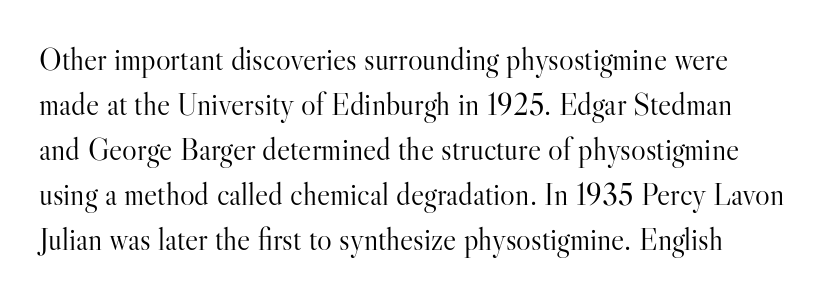
Q: Is the text bold? A: No.
Q: Is the text italic (slanted)? A: No, it is upright.
Q: Is the typeface a serif or a sans-serif typeface? A: Serif.
Q: Is the text underlined? A: No.
Q: Is the spacing between letters normal or unusually wide? A: Normal.
Q: Is the spacing between lines tight, normal or loose? A: Normal.
Q: Width (condensed, normal, or wide)? A: Normal.
Q: Stroke contrast? A: High.
Q: x-height? A: Small.
Q: Monospaced? A: No.
